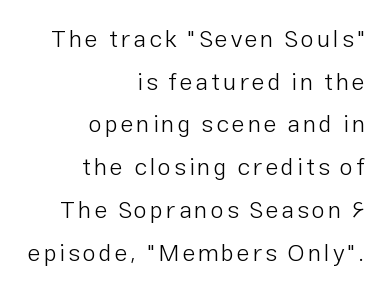
The image shows 24 px text type, upright; set right-aligned, line spacing 1.78x, not underlined.
